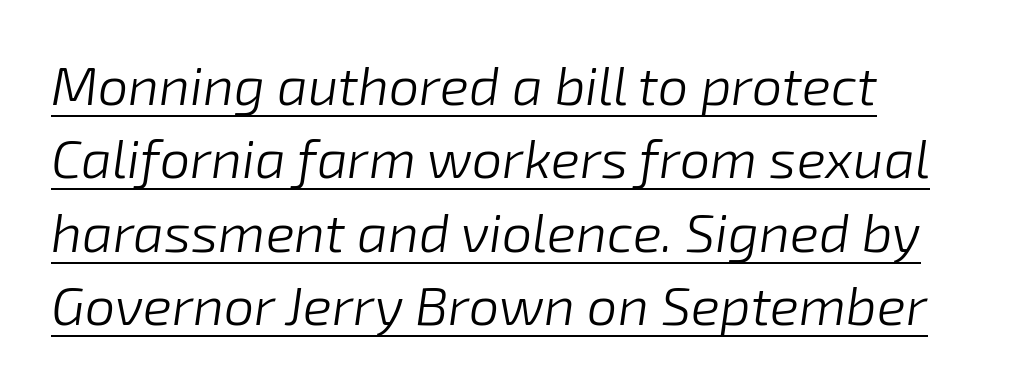
{"italic": "yes", "lean": "right", "slant_degrees": 8, "bold": "no", "weight": "light", "width": "normal", "stroke_contrast": "low", "x_height": "medium", "monospaced": "no", "underline": "yes", "align": "left", "line_spacing": "normal", "line_spacing_ratio": 1.36, "letter_spacing": "normal", "letter_spacing_em": 0.0, "glyph_px": 54}
